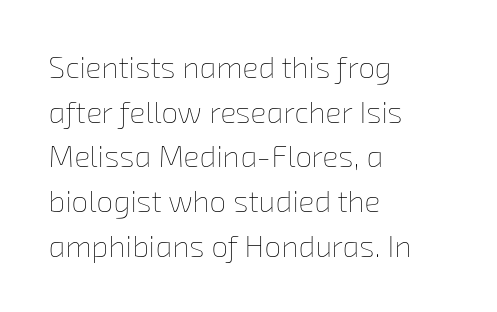
The image shows 30 px thin type; set left-aligned, normal line spacing (1.49x), normal letter spacing, not underlined; low stroke contrast and a medium x-height.
